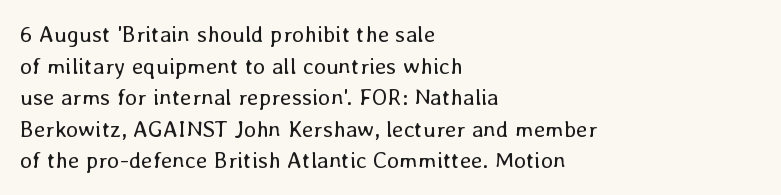
{"italic": "no", "bold": "no", "underline": "no", "align": "left", "line_spacing": "normal", "line_spacing_ratio": 1.37, "letter_spacing": "normal", "letter_spacing_em": 0.0, "glyph_px": 23}
